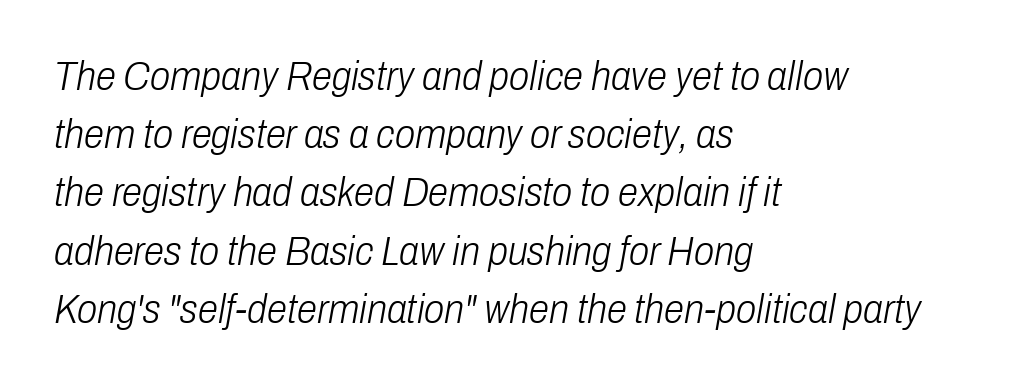
{"italic": "yes", "lean": "right", "slant_degrees": 10, "bold": "no", "weight": "light", "width": "condensed", "stroke_contrast": "low", "x_height": "medium", "monospaced": "no", "underline": "no", "align": "left", "line_spacing": "normal", "line_spacing_ratio": 1.42, "letter_spacing": "normal", "letter_spacing_em": 0.0, "glyph_px": 41}
